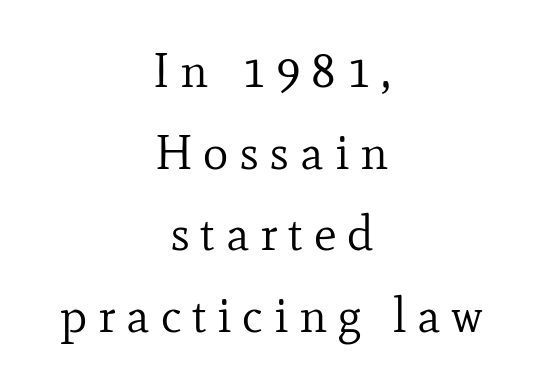
{"serif": "yes", "italic": "no", "bold": "no", "weight": "regular", "width": "normal", "stroke_contrast": "low", "x_height": "small", "monospaced": "no", "underline": "no", "align": "center", "line_spacing": "normal", "line_spacing_ratio": 1.7, "letter_spacing": "wide", "letter_spacing_em": 0.22, "glyph_px": 48}
